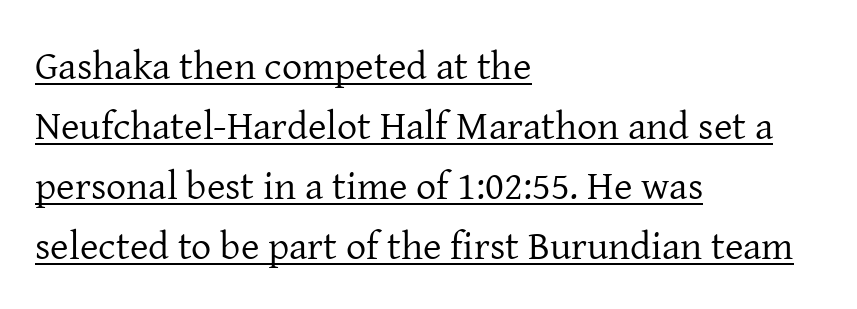
Typeset ragged right — the left edge is the straight one. Leading matches the norm, producing a regular column. Glyph-to-glyph distance matches everyday printed text. This reads as an unemphasized weight, regular at the heaviest. Examine the stroke ends and you'll spot serifs. This is roman type, the default non-slanted kind.
